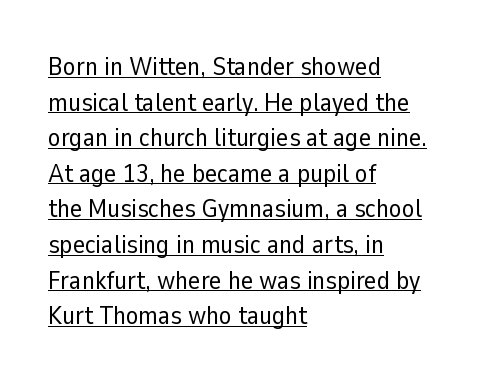
The type is set solid horizontally, with unmodified tracking. The line-height multiplier appears to be the usual default. Stroke thickness stays within the range of a standard reading face or lighter. The paragraph has a hard left edge and a soft right edge.
